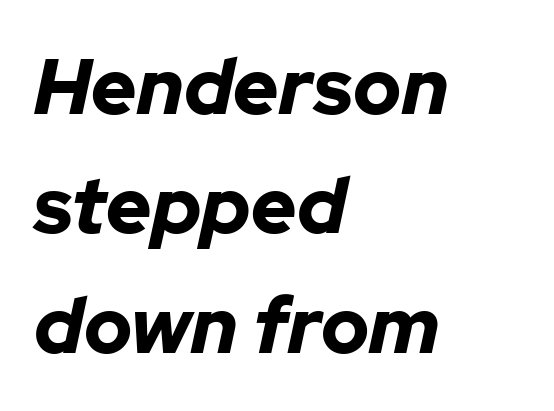
Q: Is the text bold? A: Yes.
Q: Is the text italic (slanted)? A: Yes, it leans right by about 12 degrees.
Q: Is the text underlined? A: No.
Q: How is the paragraph aligned? A: Left-aligned.
Q: Is the spacing between letters normal or unusually wide? A: Normal.
Q: Is the spacing between lines tight, normal or loose? A: Normal.
Q: Width (condensed, normal, or wide)? A: Normal.
Q: Stroke contrast? A: Low.
Q: x-height? A: Medium.
Q: Monospaced? A: No.
